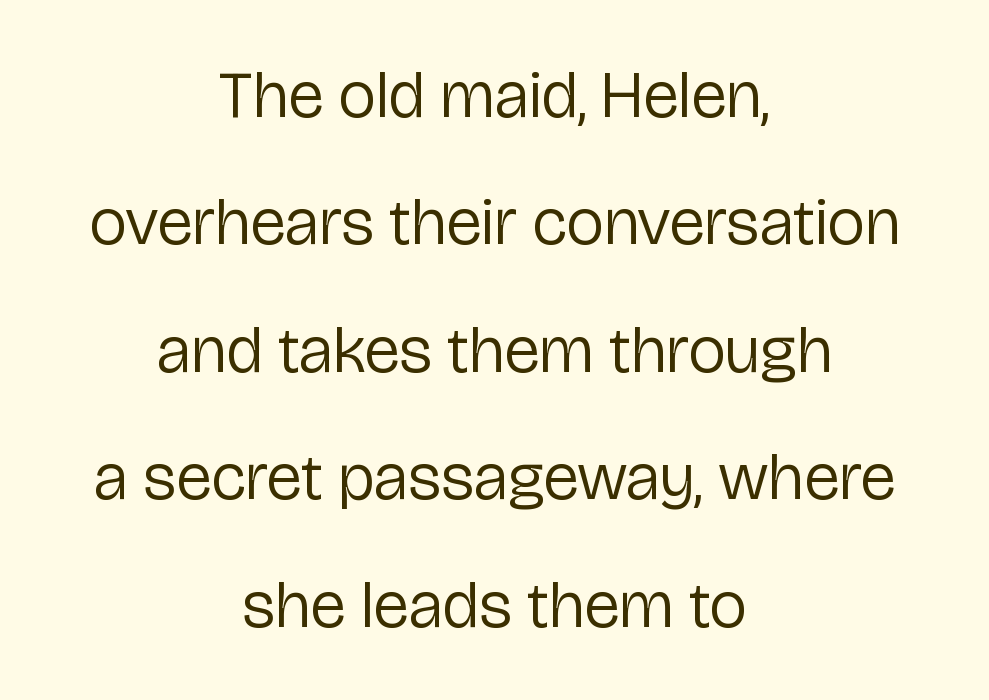
The image shows 66 px regular-weight sans-serif type, upright; set centered, loose line spacing (1.93x), normal letter spacing, not underlined; low stroke contrast and a medium x-height.
